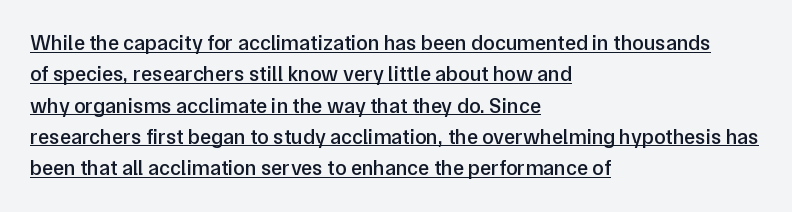
The rendered words wear a rule along their underside. Leading: standard. Each word holds together tightly as a unit, with standard inter-letter gaps. Stroke thickness is moderately raised; the sample reads as semibold. Style check: upright.
